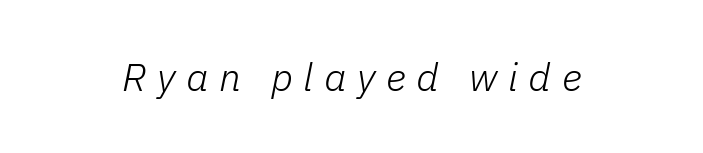
{"italic": "yes", "lean": "right", "slant_degrees": 11, "bold": "no", "weight": "light", "width": "normal", "stroke_contrast": "low", "x_height": "medium", "monospaced": "no", "underline": "no", "letter_spacing": "wide", "letter_spacing_em": 0.27, "glyph_px": 39}
